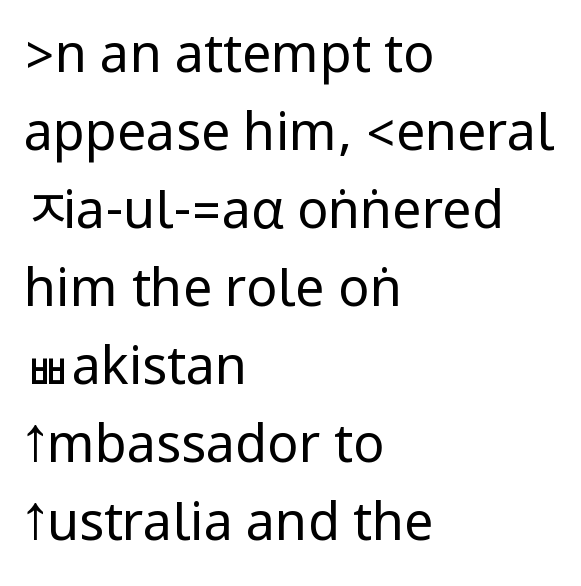
The image shows 52 px regular-weight, condensed sans-serif type, upright; set left-aligned, normal line spacing (1.5x), normal letter spacing, not underlined; low stroke contrast.
